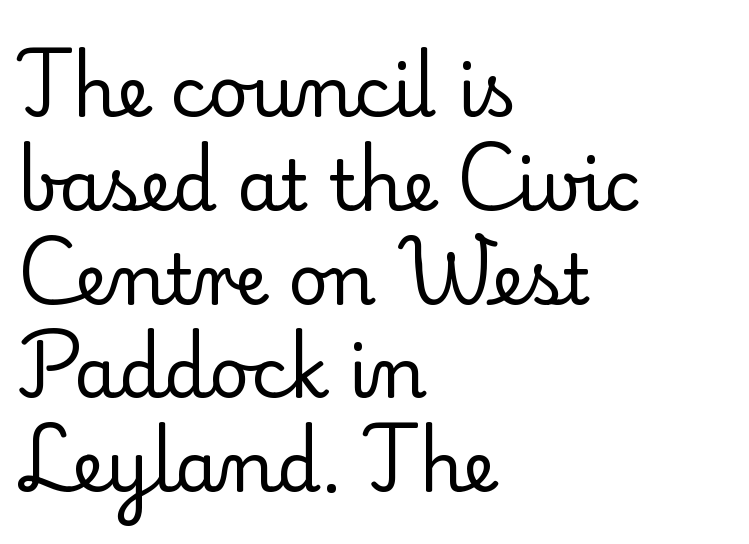
Every stem runs plumb, perpendicular to the baseline. The font is comparable to plain body text, perhaps lighter. If you measured baseline to baseline, you'd find a middling distance. A typesetter would label this face a serif. Compared with a centered layout, this one pins lines to the left instead. A bare baseline throughout the passage.
